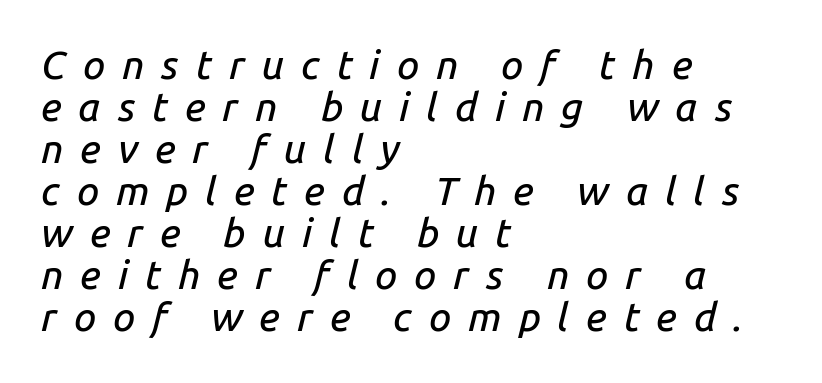
{"italic": "yes", "lean": "right", "slant_degrees": 14, "width": "normal", "stroke_contrast": "low", "x_height": "medium", "monospaced": "no", "underline": "no", "align": "left", "line_spacing": "tight", "line_spacing_ratio": 1.05, "letter_spacing": "wide", "letter_spacing_em": 0.42, "glyph_px": 40}
